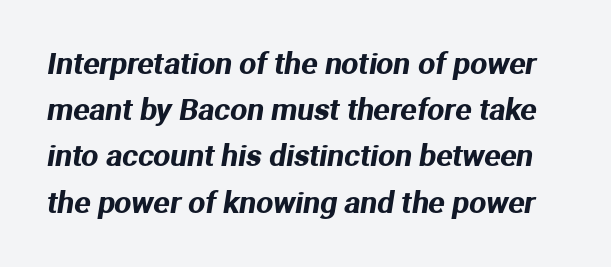
The letters advance in unequal steps, a hallmark of proportional type. Short note: letters normally spaced. Unlike a traditional serif, this face leaves its strokes unadorned. Check the space under the baseline: it is left empty. Honestly, the row spacing looks completely unremarkable.
